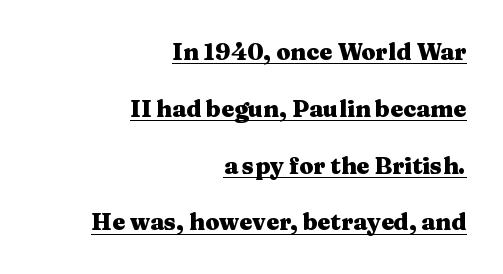
One glance says open: line gaps are wider than usual. These lines were composed using upright roman letters. Nobody touched the tracking dial on this one. This is underlined copy, the kind a proofreader might mark for attention. One-word summary of the alignment: right.
